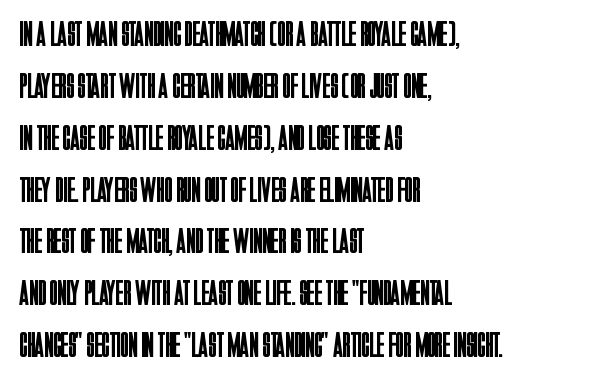
This sample has the flowing, uneven cadence of proportional lettering. The letterforms sit shoulder to shoulder at normal distance. Look at the bottom of the vertical strokes: they stop flat, with no serifs. Think standard paragraph weight, or any step lighter than that. Plain, unruled lines of type. The passage shown stacks its lines at a standard gap.
